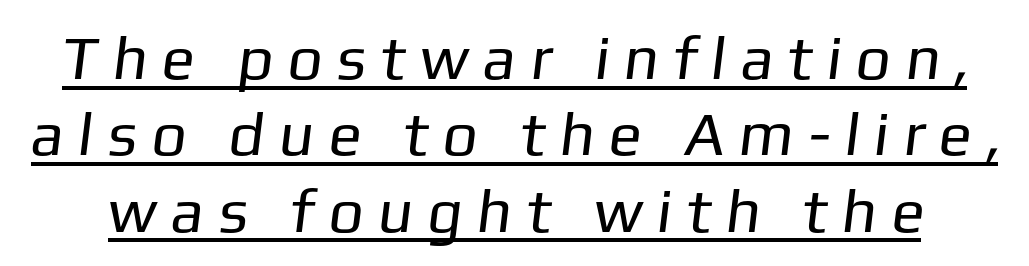
The image shows 62 px regular-weight sans-serif type; set line spacing 1.23x, unusually wide letter spacing (+0.3 em), underlined; low stroke contrast and a medium x-height.
